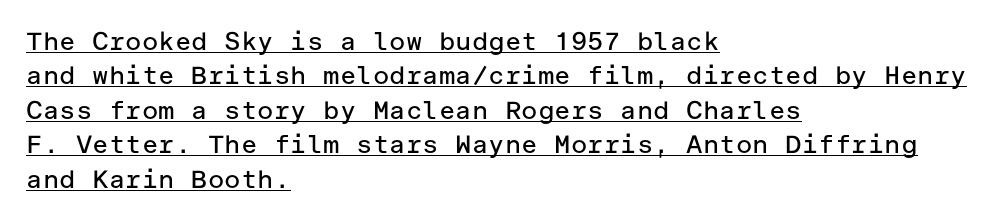
{"italic": "no", "bold": "no", "underline": "yes", "align": "left", "line_spacing": "normal", "line_spacing_ratio": 1.38, "letter_spacing": "normal", "letter_spacing_em": 0.0, "glyph_px": 25}
